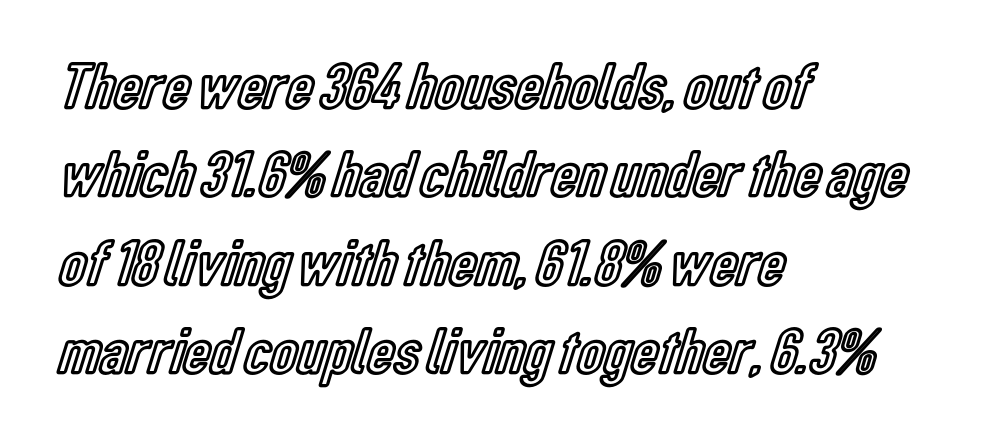
Underline: absent. This sample has the flowing, uneven cadence of proportional lettering. Default kerning and tracking; the words read as compact shapes. All the whitespace from short lines collects on the right. The line-height multiplier appears to be the usual default.
